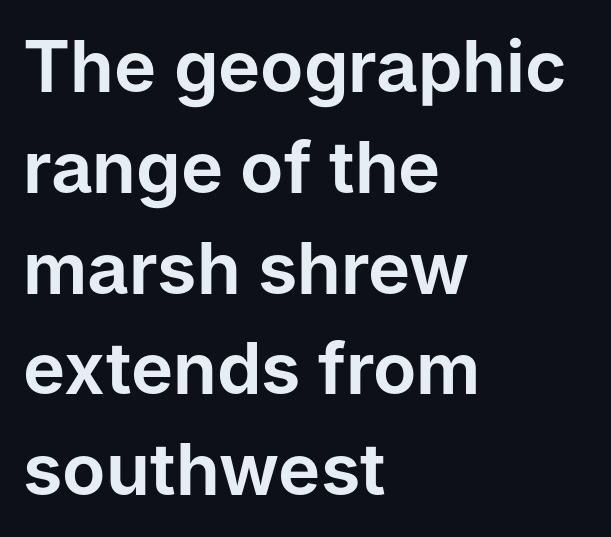
{"serif": "no", "italic": "no", "width": "normal", "stroke_contrast": "low", "x_height": "medium", "monospaced": "no", "underline": "no", "align": "left", "line_spacing": "normal", "line_spacing_ratio": 1.42, "letter_spacing": "normal", "letter_spacing_em": 0.0, "glyph_px": 71}
